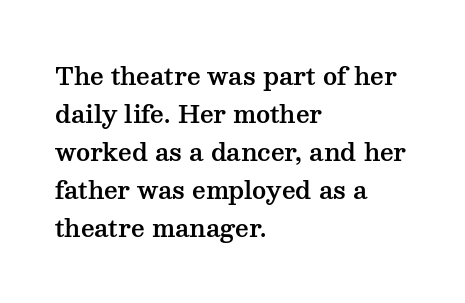
The image shows 24 px text type, upright; set left-aligned, normal line spacing (1.58x), normal letter spacing, not underlined.
